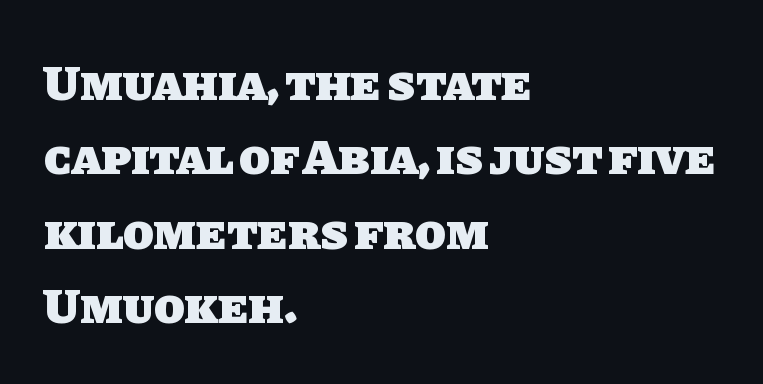
{"serif": "no", "bold": "yes", "weight": "heavy", "width": "normal", "stroke_contrast": "low", "x_height": "large", "monospaced": "no", "underline": "no", "align": "left", "line_spacing": "normal", "line_spacing_ratio": 1.49, "letter_spacing": "normal", "letter_spacing_em": 0.0, "glyph_px": 50}
